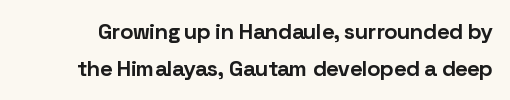
The image shows 22 px bold type, upright; set normal line spacing (1.68x), normal letter spacing, not underlined.
